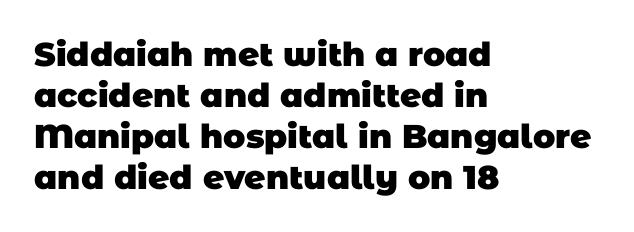
Q: Is the text bold? A: Yes.
Q: Is the typeface a serif or a sans-serif typeface? A: Sans-serif.
Q: Is the text underlined? A: No.
Q: How is the paragraph aligned? A: Left-aligned.
Q: Is the spacing between letters normal or unusually wide? A: Normal.
Q: Width (condensed, normal, or wide)? A: Normal.
Q: Stroke contrast? A: Low.
Q: x-height? A: Large.
Q: Monospaced? A: No.
